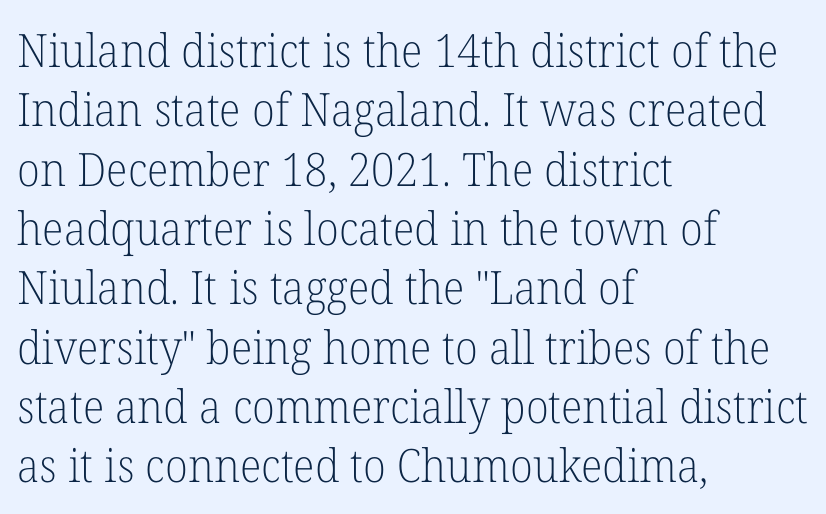
The image shows 46 px light serif type, upright; set left-aligned, normal line spacing (1.29x), normal letter spacing, not underlined; low stroke contrast and a medium x-height.
